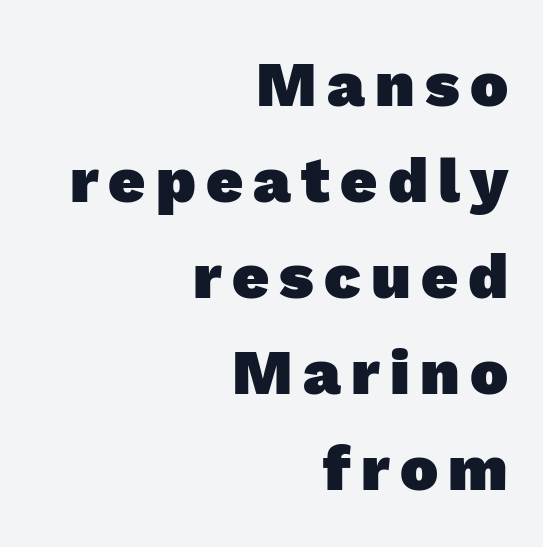
{"serif": "no", "bold": "yes", "weight": "heavy", "width": "normal", "x_height": "medium", "monospaced": "no", "underline": "no", "align": "right", "line_spacing": "normal", "line_spacing_ratio": 1.5, "glyph_px": 64}
